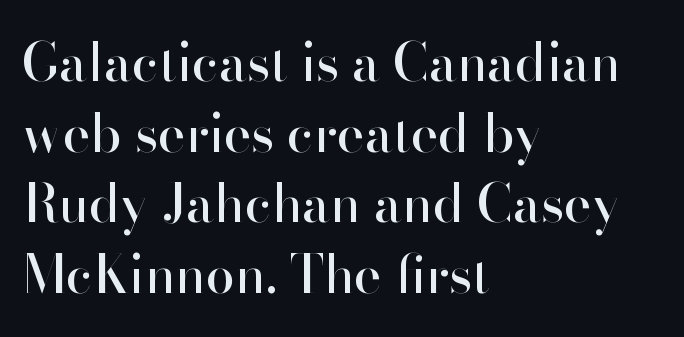
{"serif": "no", "italic": "no", "width": "normal", "stroke_contrast": "high", "x_height": "small", "monospaced": "no", "underline": "no", "align": "left", "line_spacing": "normal", "line_spacing_ratio": 1.36, "letter_spacing": "normal", "letter_spacing_em": 0.0, "glyph_px": 52}
